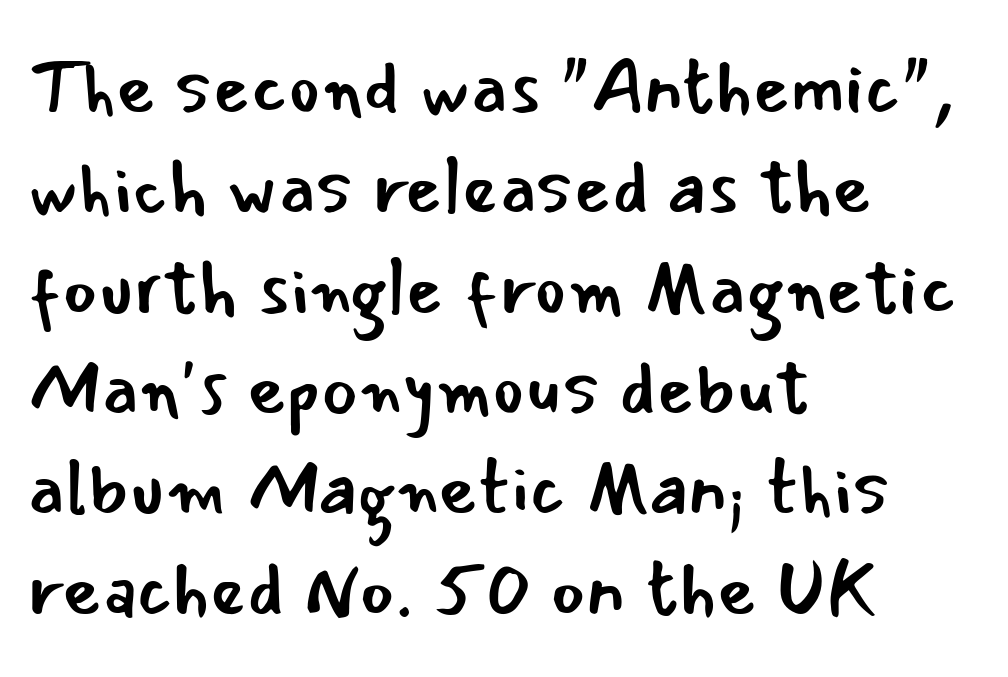
Q: Is the text bold? A: No.
Q: Is the text italic (slanted)? A: No, it is upright.
Q: Is the typeface a serif or a sans-serif typeface? A: Sans-serif.
Q: Is the text underlined? A: No.
Q: How is the paragraph aligned? A: Left-aligned.
Q: Is the spacing between letters normal or unusually wide? A: Normal.
Q: Is the spacing between lines tight, normal or loose? A: Normal.
Q: Width (condensed, normal, or wide)? A: Normal.
Q: Stroke contrast? A: Low.
Q: x-height? A: Small.
Q: Monospaced? A: No.
